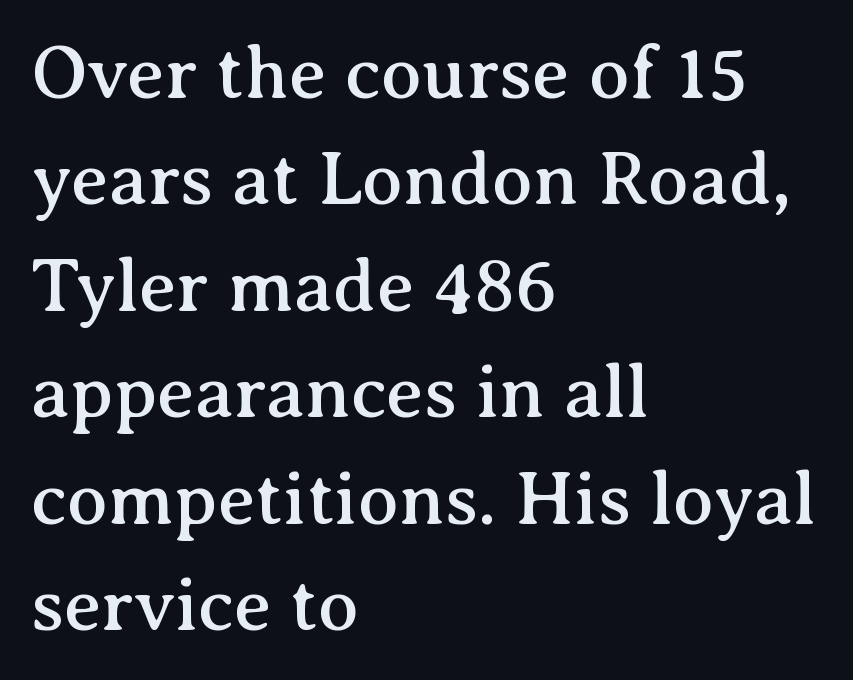
Q: Is the text italic (slanted)? A: No, it is upright.
Q: Is the typeface a serif or a sans-serif typeface? A: Serif.
Q: Is the text underlined? A: No.
Q: How is the paragraph aligned? A: Left-aligned.
Q: Is the spacing between letters normal or unusually wide? A: Normal.
Q: Is the spacing between lines tight, normal or loose? A: Normal.
Q: Width (condensed, normal, or wide)? A: Normal.
Q: Stroke contrast? A: Medium.
Q: x-height? A: Medium.
Q: Monospaced? A: No.
